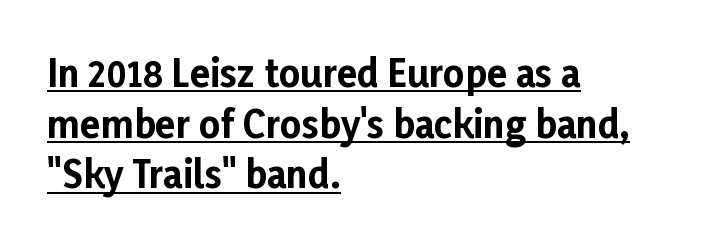
The font's upright variant was chosen for this text. Serifs: no, the terminals of the letterforms are clean. The specimen includes a rule beneath the text block's lines. Stroke thickness is high; the sample reads as a true bold. The letters advance in unequal steps, a hallmark of proportional type. Honestly, the row spacing looks completely unremarkable.
